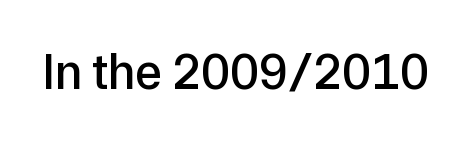
Q: Is the text italic (slanted)? A: No, it is upright.
Q: Is the typeface a serif or a sans-serif typeface? A: Sans-serif.
Q: Is the text underlined? A: No.
Q: Is the spacing between letters normal or unusually wide? A: Normal.
Q: Width (condensed, normal, or wide)? A: Normal.
Q: Stroke contrast? A: Low.
Q: x-height? A: Medium.
Q: Monospaced? A: No.
